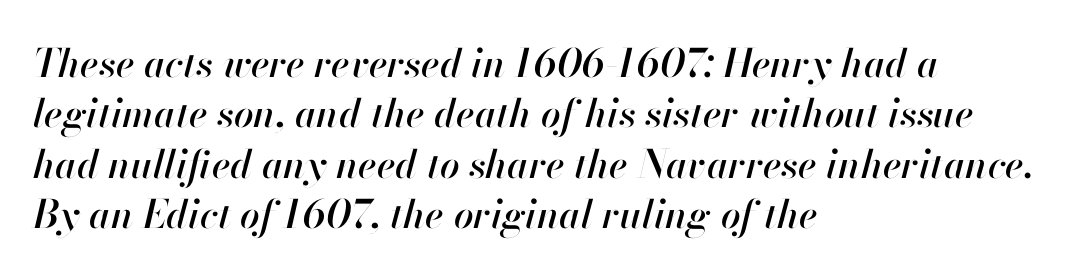
Caption: multi-line text, flush left, ragged right. A bare baseline throughout the passage. Compared with typical paragraphs, the rows here are spaced about the same. Notice how the stems are inclined rather than vertical — that's the hallmark of italics.
